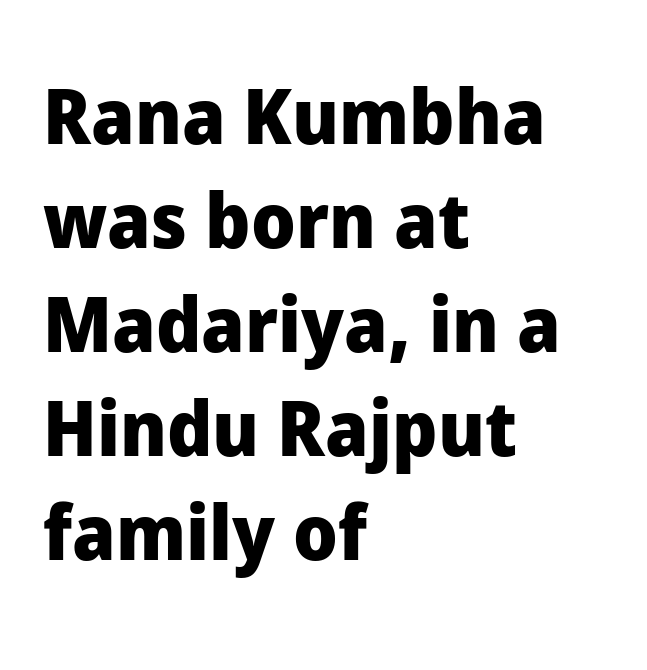
The characters display no serif detailing; their extremities are plain. The passage shown stacks its lines at a standard gap. Nothing unusual about the tracking: characters are spaced as the font intends. Do the characters align in a grid? No, the font is proportional. The rendering uses a bold face; every stroke is thick and dark.
